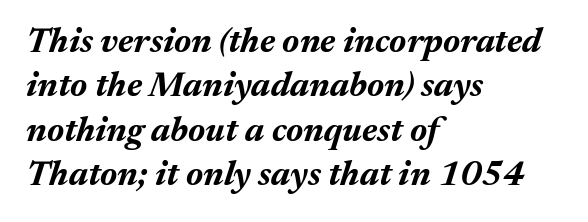
Glyph-to-glyph distance matches everyday printed text. Every letter is thick-stroked: bold, no question. The block of text has a typical density, with ordinary space between rows. The area under the type is left untouched.
